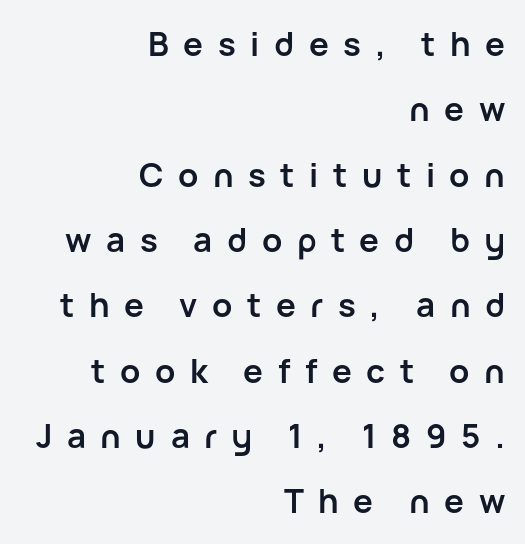
Q: Is the text bold? A: Yes.
Q: Is the text italic (slanted)? A: No, it is upright.
Q: Is the typeface a serif or a sans-serif typeface? A: Sans-serif.
Q: Is the text underlined? A: No.
Q: How is the paragraph aligned? A: Right-aligned.
Q: Is the spacing between letters normal or unusually wide? A: Unusually wide.
Q: Is the spacing between lines tight, normal or loose? A: Loose.
Q: Width (condensed, normal, or wide)? A: Normal.
Q: Stroke contrast? A: Low.
Q: x-height? A: Medium.
Q: Monospaced? A: No.
